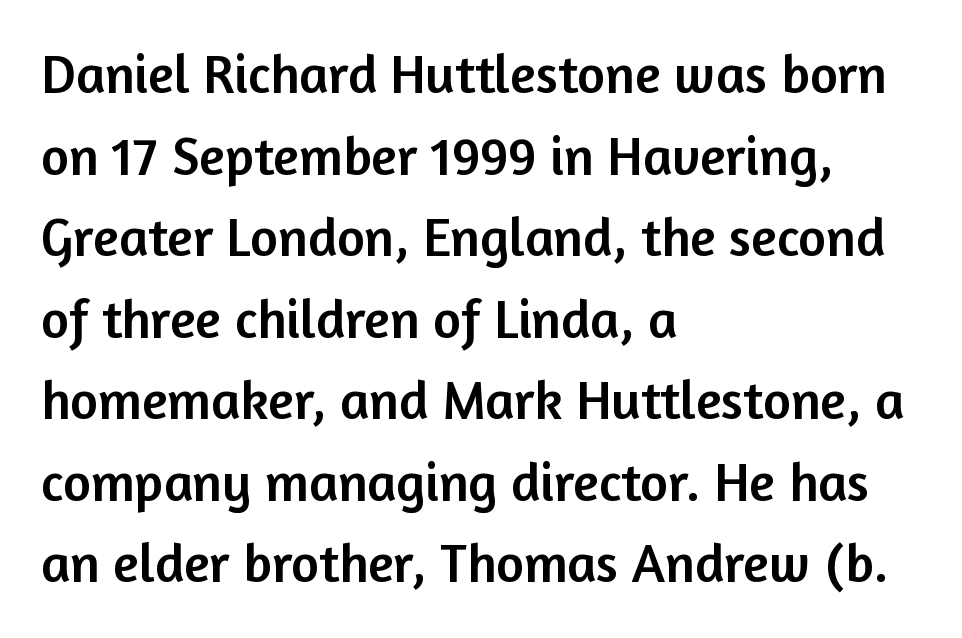
{"serif": "no", "italic": "no", "width": "normal", "stroke_contrast": "low", "x_height": "medium", "monospaced": "no", "underline": "no", "align": "left", "line_spacing": "normal", "line_spacing_ratio": 1.51, "letter_spacing": "normal", "letter_spacing_em": 0.0, "glyph_px": 54}
